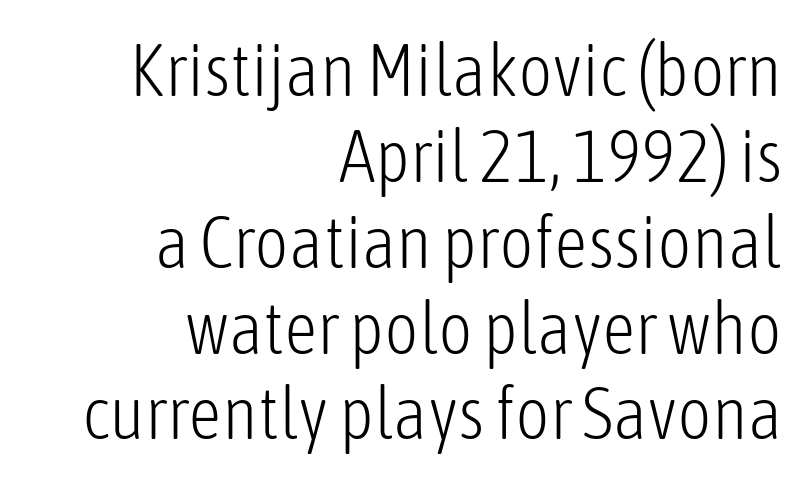
{"serif": "no", "italic": "no", "bold": "no", "weight": "light", "width": "condensed", "stroke_contrast": "low", "x_height": "medium", "monospaced": "no", "underline": "no", "align": "right", "line_spacing_ratio": 1.16, "letter_spacing": "normal", "letter_spacing_em": 0.0, "glyph_px": 74}
